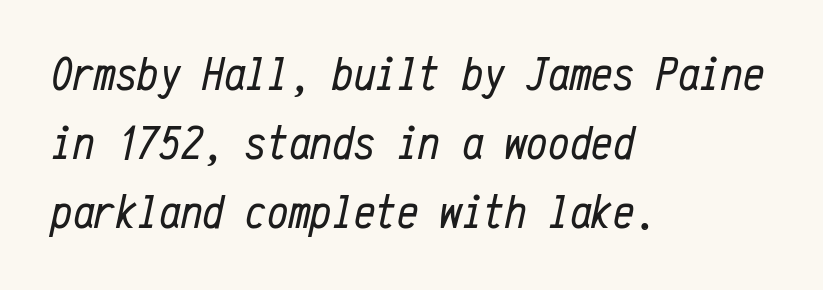
Nobody touched the tracking dial on this one. The font's italic variant was chosen for this text. The strokes carry an ordinary text weight at most. These lines are rendered in a fixed-pitch font.
